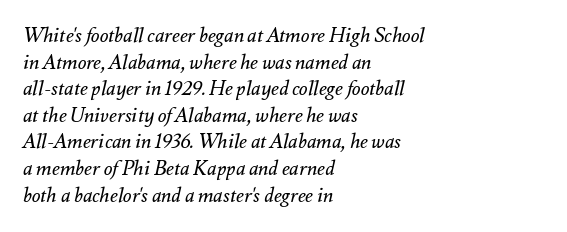
The image shows 20 px text type, italic (leaning right); set left-aligned, normal line spacing (1.33x), normal letter spacing, not underlined.
